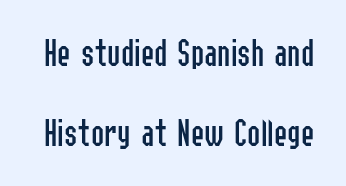
The image shows 40 px regular-weight, condensed sans-serif type, upright; set loose line spacing (2.01x), normal letter spacing, not underlined; low stroke contrast and a medium x-height.
